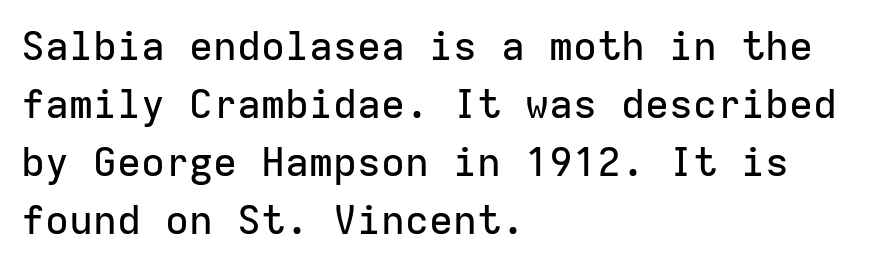
{"serif": "no", "italic": "no", "width": "normal", "stroke_contrast": "low", "x_height": "medium", "monospaced": "yes", "underline": "no", "align": "left", "line_spacing": "normal", "line_spacing_ratio": 1.45, "letter_spacing": "normal", "letter_spacing_em": 0.0, "glyph_px": 40}
